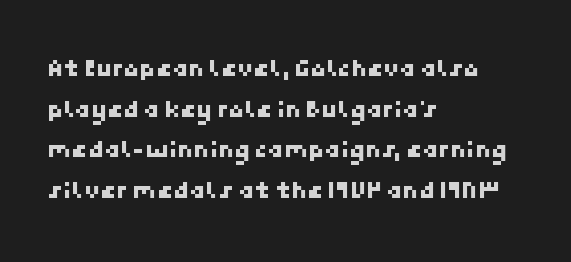
The image shows 26 px text type; set left-aligned, normal line spacing (1.56x), normal letter spacing, not underlined.
